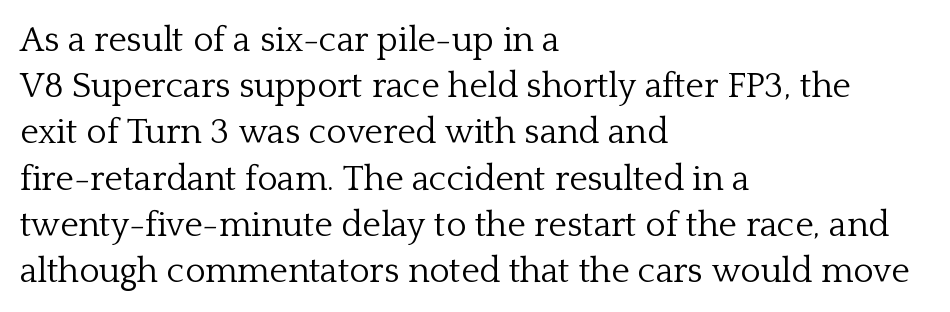
The gaps between neighbouring characters are ordinary and unremarkable. This is serif lettering, the kind often seen in printed books. Descenders are the only things crossing below the line. The face used here is proportionally spaced, like ordinary book or web type.
